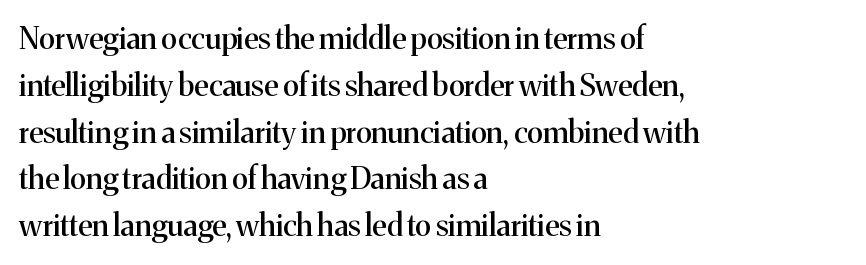
{"serif": "yes", "italic": "no", "width": "normal", "stroke_contrast": "medium", "x_height": "medium", "monospaced": "no", "underline": "no", "align": "left", "line_spacing": "normal", "line_spacing_ratio": 1.56, "letter_spacing": "normal", "letter_spacing_em": 0.0, "glyph_px": 30}
